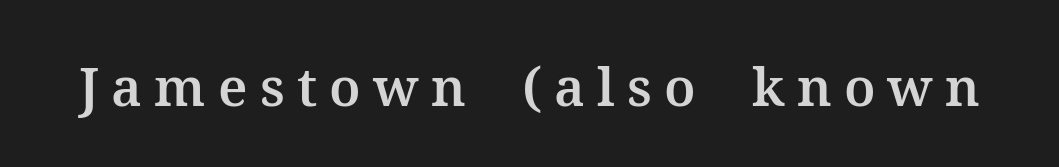
The image shows 53 px serif type, upright; set unusually wide letter spacing (+0.23 em), not underlined; medium stroke contrast and a medium x-height.
